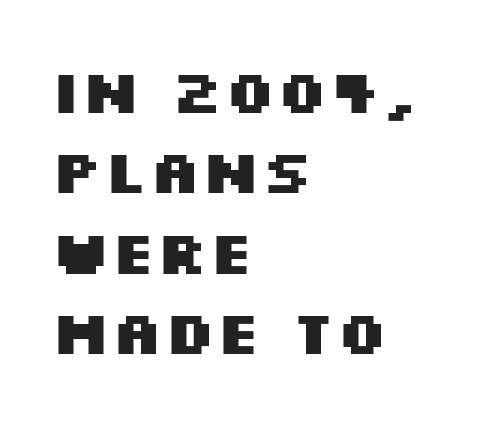
{"serif": "no", "italic": "no", "bold": "yes", "weight": "heavy", "width": "wide", "stroke_contrast": "medium", "x_height": "large", "monospaced": "no", "underline": "no", "align": "left", "line_spacing": "normal", "line_spacing_ratio": 1.34, "letter_spacing": "normal", "letter_spacing_em": 0.0, "glyph_px": 60}
